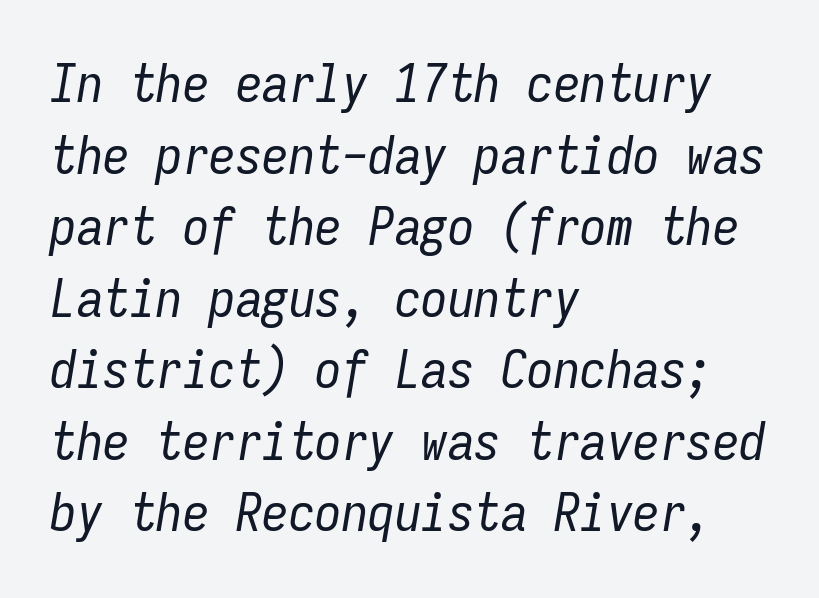
{"italic": "yes", "lean": "right", "slant_degrees": 9, "bold": "no", "weight": "regular", "width": "condensed", "stroke_contrast": "low", "x_height": "medium", "monospaced": "yes", "underline": "no", "align": "left", "line_spacing": "normal", "line_spacing_ratio": 1.35, "letter_spacing": "normal", "letter_spacing_em": 0.0, "glyph_px": 53}
